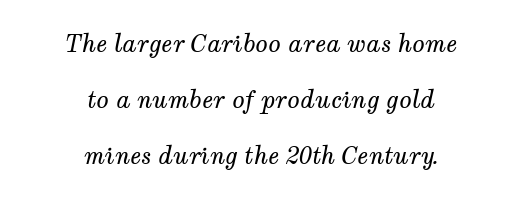
These lines stack symmetrically, like a column narrowing and widening about its center. The line-height multiplier appears high, well above default. Notice how the stems are inclined rather than vertical — that's the hallmark of italics. Unmarked baselines from the first word to the last. What stands out about the letter spacing? Nothing — it is the standard amount. Stroke thickness stays within the range of a standard reading face or lighter.
